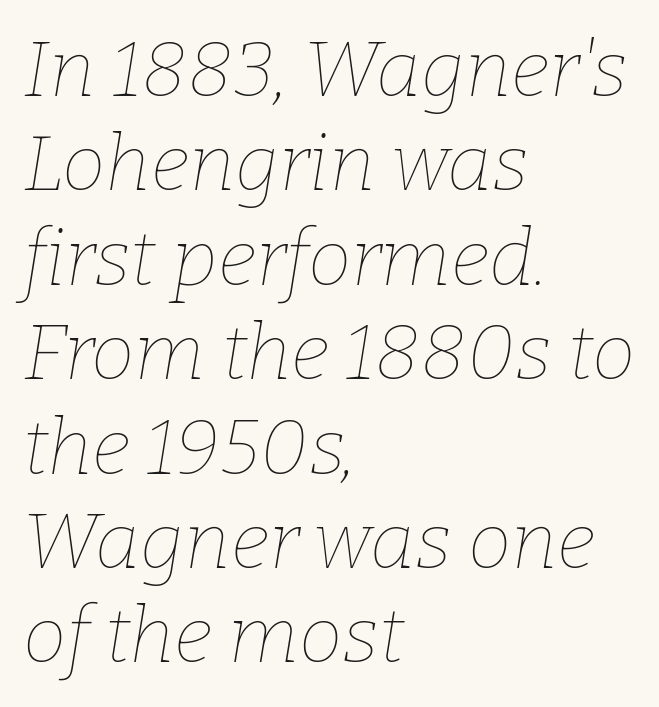
Q: Is the text bold? A: No.
Q: Is the text italic (slanted)? A: Yes, it leans right by about 9 degrees.
Q: Is the text underlined? A: No.
Q: How is the paragraph aligned? A: Left-aligned.
Q: Is the spacing between letters normal or unusually wide? A: Normal.
Q: Width (condensed, normal, or wide)? A: Normal.
Q: Stroke contrast? A: Low.
Q: x-height? A: Medium.
Q: Monospaced? A: No.
